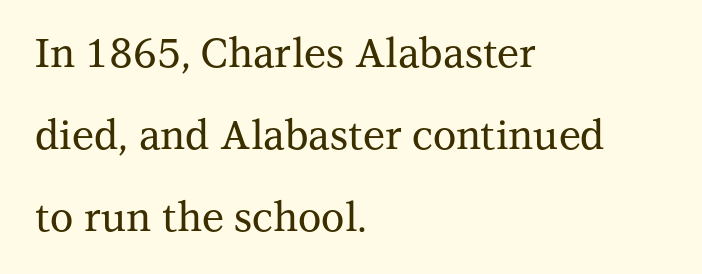
Q: Is the text italic (slanted)? A: No, it is upright.
Q: Is the typeface a serif or a sans-serif typeface? A: Serif.
Q: Is the text underlined? A: No.
Q: How is the paragraph aligned? A: Left-aligned.
Q: Is the spacing between letters normal or unusually wide? A: Normal.
Q: Is the spacing between lines tight, normal or loose? A: Loose.
Q: Width (condensed, normal, or wide)? A: Normal.
Q: Stroke contrast? A: Medium.
Q: x-height? A: Medium.
Q: Monospaced? A: No.
